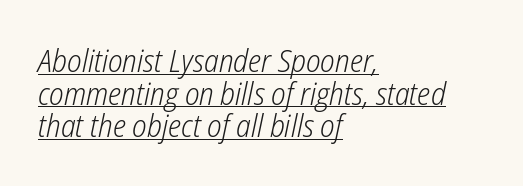
The image shows 31 px light, condensed type, italic (leaning right); set left-aligned, tight line spacing (1.05x), normal letter spacing, underlined; low stroke contrast and a medium x-height.
